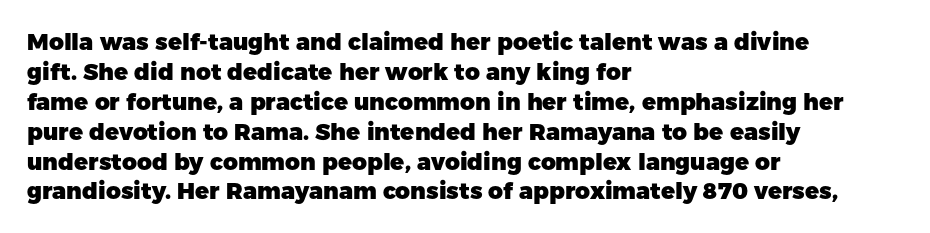
Q: Is the text bold? A: Yes.
Q: Is the text italic (slanted)? A: No, it is upright.
Q: Is the text underlined? A: No.
Q: How is the paragraph aligned? A: Left-aligned.
Q: Is the spacing between letters normal or unusually wide? A: Normal.
Q: Is the spacing between lines tight, normal or loose? A: Normal.
